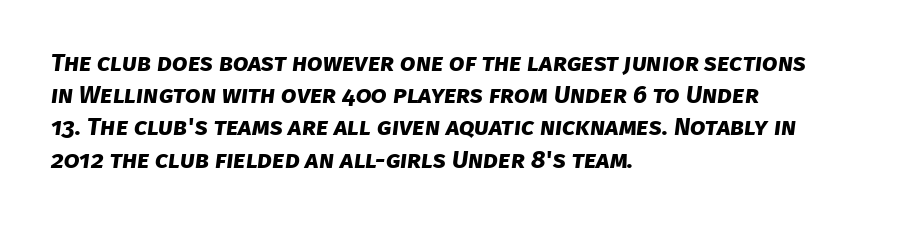
The baseline area is clear. Standard letterfit; no display-style spreading of the glyphs. The sample has been set heavy, in full bold. Teacher's note: observe the even left margin — that is flush-left alignment.
